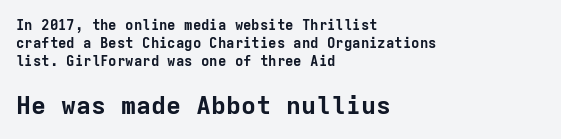
The image shows 25 px bold type, upright; set left-aligned, normal line spacing (1.27x), normal letter spacing, not underlined; the second (bottom) block is 1.79x larger.
